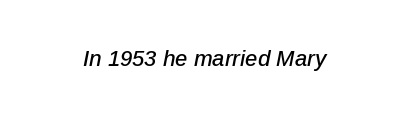
The image shows 22 px text type, italic (leaning right); set normal letter spacing, not underlined.
